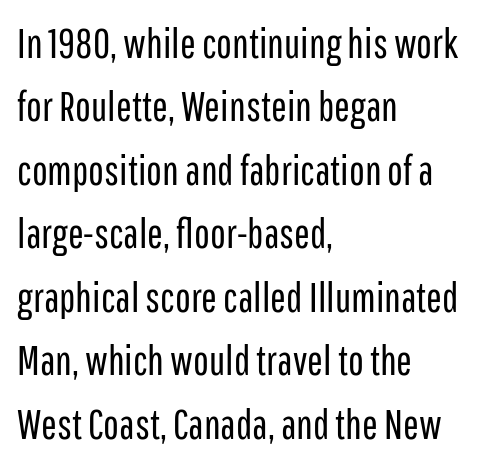
Q: Is the text bold? A: No.
Q: Is the text italic (slanted)? A: No, it is upright.
Q: Is the typeface a serif or a sans-serif typeface? A: Sans-serif.
Q: Is the text underlined? A: No.
Q: How is the paragraph aligned? A: Left-aligned.
Q: Is the spacing between letters normal or unusually wide? A: Normal.
Q: Is the spacing between lines tight, normal or loose? A: Normal.
Q: Width (condensed, normal, or wide)? A: Condensed.
Q: Stroke contrast? A: Low.
Q: x-height? A: Medium.
Q: Monospaced? A: No.
